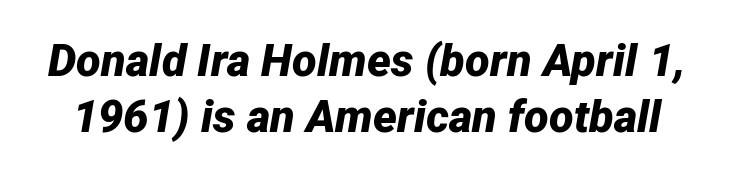
The image shows 45 px bold type, italic (leaning right); set normal line spacing (1.25x), normal letter spacing, not underlined; low stroke contrast and a medium x-height.
